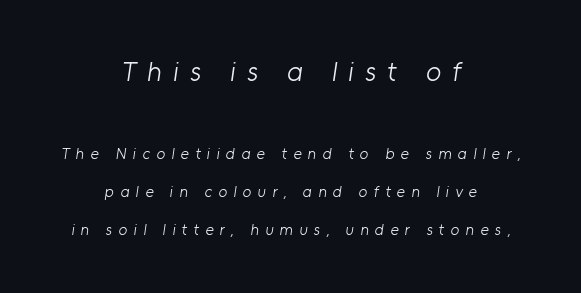
The image shows 28 px light sans-serif type; set centered, loose line spacing (2.37x), unusually wide letter spacing (+0.39 em), not underlined; the first (top) block is 1.75x larger; low stroke contrast and a medium x-height.
